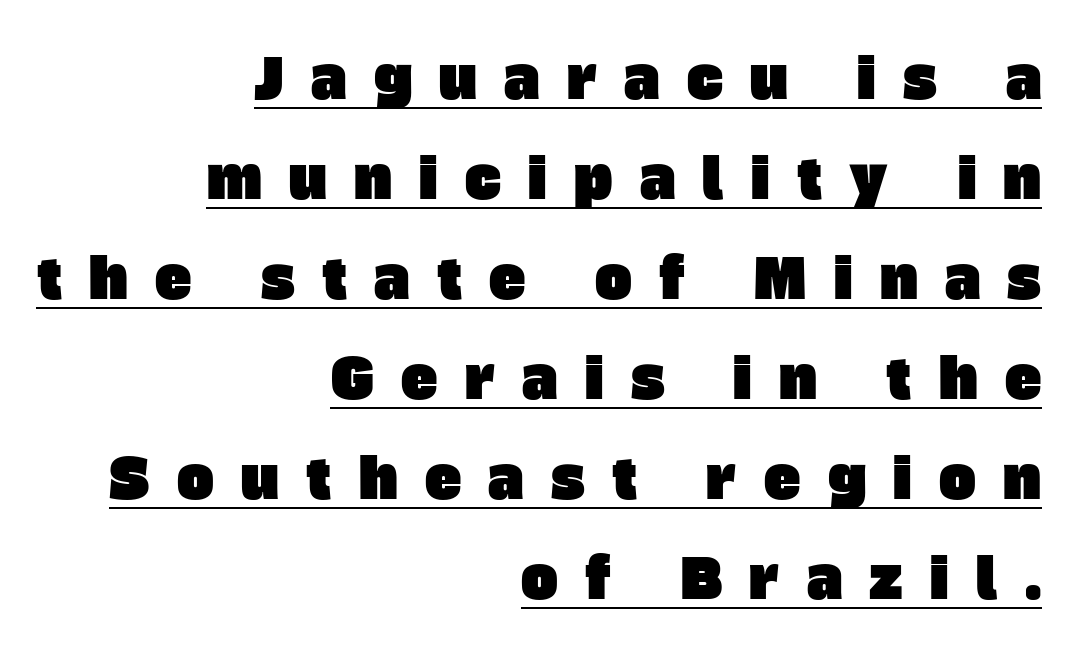
Q: Is the typeface a serif or a sans-serif typeface? A: Sans-serif.
Q: Is the text underlined? A: Yes.
Q: How is the paragraph aligned? A: Right-aligned.
Q: Is the spacing between letters normal or unusually wide? A: Unusually wide.
Q: Width (condensed, normal, or wide)? A: Normal.
Q: Stroke contrast? A: Low.
Q: x-height? A: Large.
Q: Monospaced? A: No.
